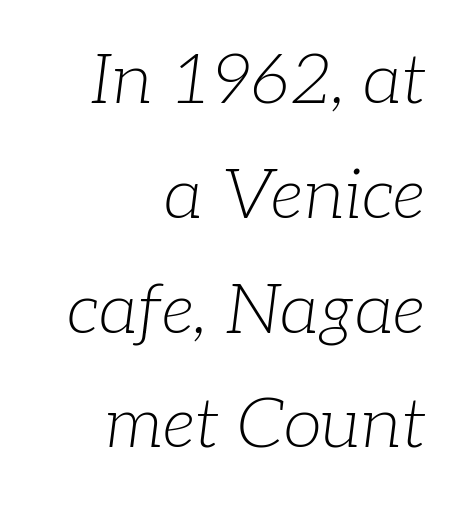
Q: Is the text bold? A: No.
Q: Is the text italic (slanted)? A: Yes, it leans right by about 7 degrees.
Q: Is the typeface a serif or a sans-serif typeface? A: Serif.
Q: Is the text underlined? A: No.
Q: How is the paragraph aligned? A: Right-aligned.
Q: Is the spacing between letters normal or unusually wide? A: Normal.
Q: Is the spacing between lines tight, normal or loose? A: Normal.
Q: Width (condensed, normal, or wide)? A: Normal.
Q: Stroke contrast? A: Low.
Q: x-height? A: Medium.
Q: Monospaced? A: No.
